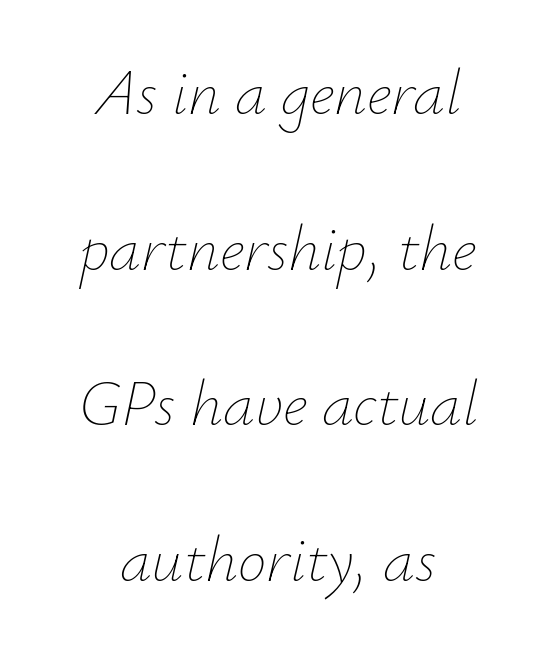
The image shows 64 px thin type, italic (leaning right); set centered, loose line spacing (2.43x), normal letter spacing, not underlined; low stroke contrast and a small x-height.
